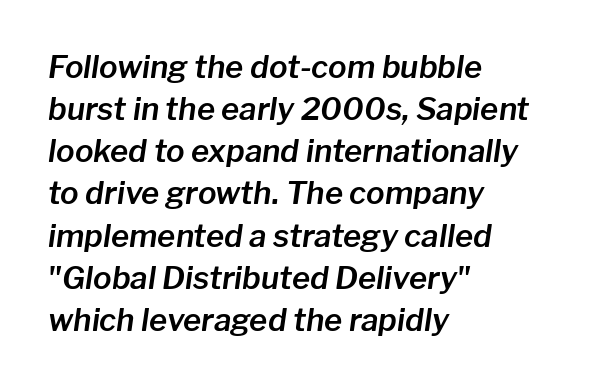
Character widths vary here, with narrow letters taking less room than wide ones. Line starts are locked; line ends wander. Each row of text sits above clean, open space. The whole block is typeset with a tilt. Compared with typical body copy, the letter spacing here is the same. Evenly set lines give the paragraph a standard silhouette.
